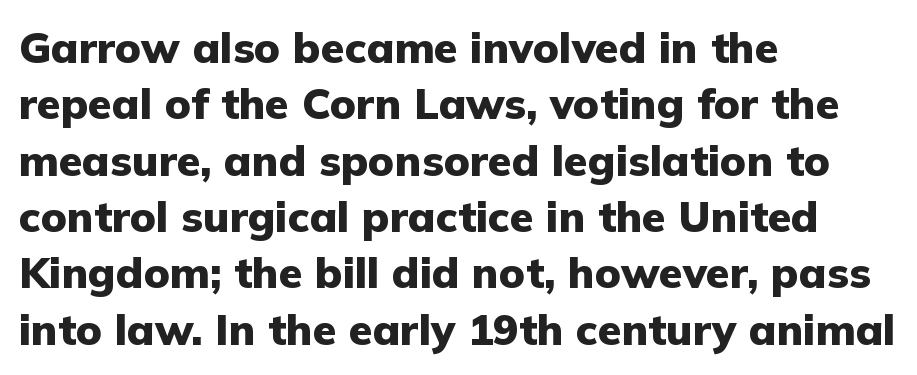
Q: Is the text bold? A: Yes.
Q: Is the text italic (slanted)? A: No, it is upright.
Q: Is the typeface a serif or a sans-serif typeface? A: Sans-serif.
Q: Is the text underlined? A: No.
Q: How is the paragraph aligned? A: Left-aligned.
Q: Is the spacing between letters normal or unusually wide? A: Normal.
Q: Is the spacing between lines tight, normal or loose? A: Normal.
Q: Width (condensed, normal, or wide)? A: Normal.
Q: Stroke contrast? A: Low.
Q: x-height? A: Medium.
Q: Monospaced? A: No.
